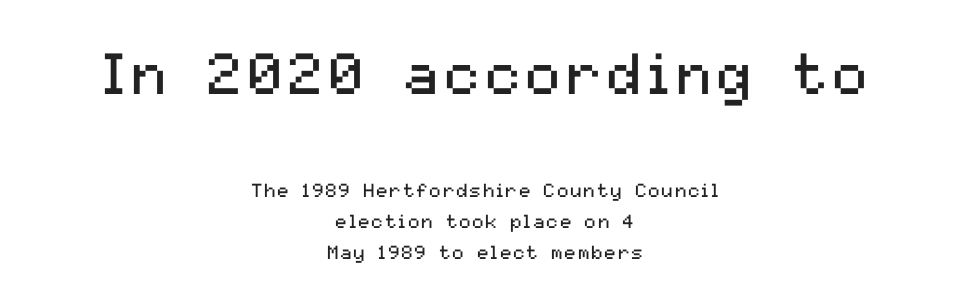
Q: Is the text bold? A: No.
Q: Is the text italic (slanted)? A: No, it is upright.
Q: Is the typeface a serif or a sans-serif typeface? A: Sans-serif.
Q: Is the text underlined? A: No.
Q: How is the paragraph aligned? A: Centered.
Q: Is the spacing between lines tight, normal or loose? A: Normal.
Q: Which block of text is set in a larger size, the first (top) or the second (bottom)? A: The first (top) one.
Q: Width (condensed, normal, or wide)? A: Normal.
Q: Stroke contrast? A: Medium.
Q: x-height? A: Medium.
Q: Monospaced? A: No.
